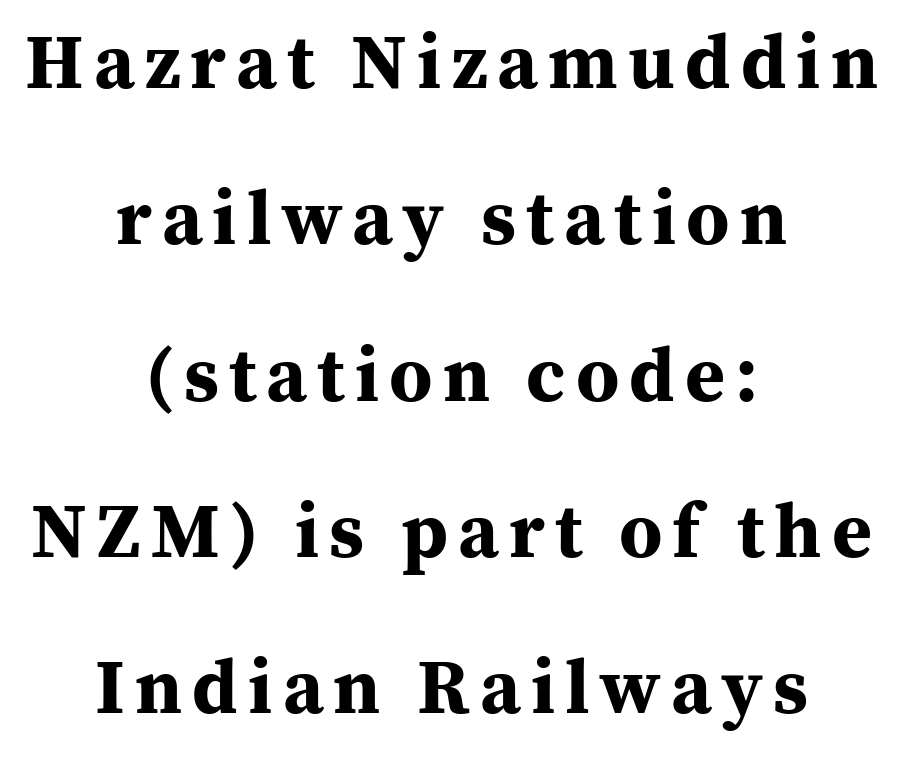
Looks like regular typesetting: each glyph gets only the width it needs. Every letter is thick-stroked: bold, no question. A great deal of white space separates one row of letters from the next. In terms of letterform style, serifs are clearly present. Underline: absent.
